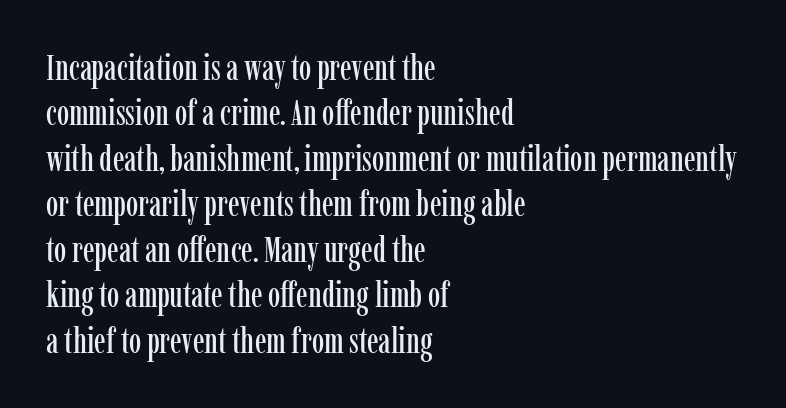
{"serif": "yes", "italic": "no", "width": "condensed", "stroke_contrast": "low", "x_height": "medium", "monospaced": "no", "underline": "no", "align": "left", "line_spacing": "normal", "line_spacing_ratio": 1.3, "letter_spacing": "normal", "letter_spacing_em": 0.0, "glyph_px": 35}
